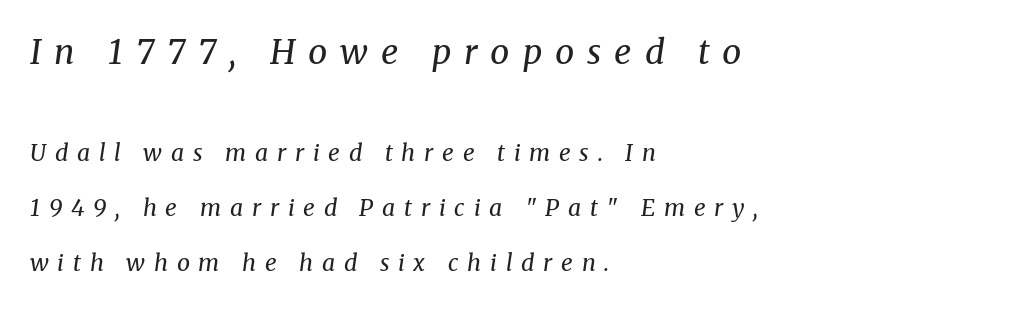
Q: Is the text bold? A: No.
Q: Is the text italic (slanted)? A: Yes, it leans right by about 8 degrees.
Q: Is the typeface a serif or a sans-serif typeface? A: Serif.
Q: Is the text underlined? A: No.
Q: How is the paragraph aligned? A: Left-aligned.
Q: Is the spacing between letters normal or unusually wide? A: Unusually wide.
Q: Is the spacing between lines tight, normal or loose? A: Loose.
Q: Which block of text is set in a larger size, the first (top) or the second (bottom)? A: The first (top) one.
Q: Width (condensed, normal, or wide)? A: Normal.
Q: Stroke contrast? A: Medium.
Q: x-height? A: Medium.
Q: Monospaced? A: No.
